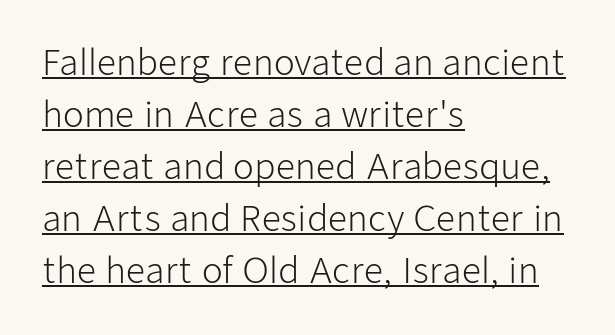
{"serif": "no", "italic": "no", "bold": "no", "weight": "light", "width": "normal", "stroke_contrast": "low", "x_height": "medium", "monospaced": "no", "underline": "yes", "align": "left", "line_spacing": "normal", "line_spacing_ratio": 1.53, "letter_spacing": "normal", "letter_spacing_em": 0.0, "glyph_px": 34}
